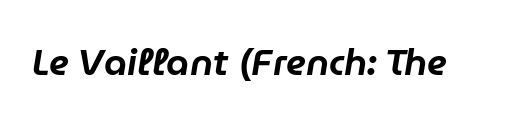
{"italic": "yes", "lean": "right", "slant_degrees": 9, "width": "normal", "stroke_contrast": "low", "x_height": "medium", "monospaced": "no", "underline": "no", "letter_spacing": "normal", "letter_spacing_em": 0.0, "glyph_px": 37}
